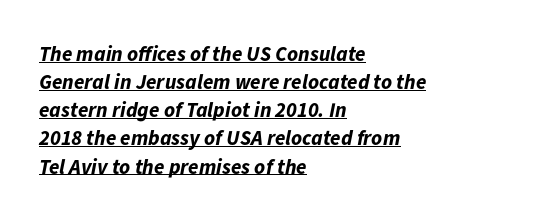
The image shows 21 px bold type, italic (leaning right); set left-aligned, normal line spacing (1.34x), normal letter spacing, underlined.
